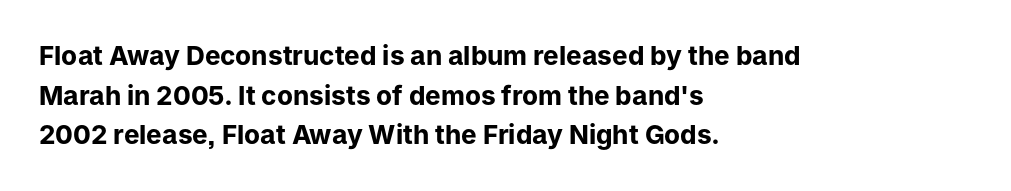
Q: Is the text bold? A: Yes.
Q: Is the text italic (slanted)? A: No, it is upright.
Q: Is the text underlined? A: No.
Q: How is the paragraph aligned? A: Left-aligned.
Q: Is the spacing between letters normal or unusually wide? A: Normal.
Q: Is the spacing between lines tight, normal or loose? A: Normal.
